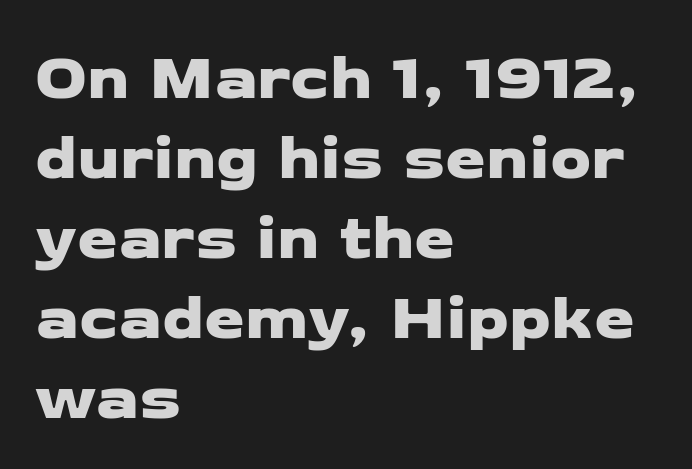
Q: Is the typeface a serif or a sans-serif typeface? A: Sans-serif.
Q: Is the text underlined? A: No.
Q: How is the paragraph aligned? A: Left-aligned.
Q: Is the spacing between letters normal or unusually wide? A: Normal.
Q: Width (condensed, normal, or wide)? A: Wide.
Q: Stroke contrast? A: Low.
Q: x-height? A: Medium.
Q: Monospaced? A: No.
